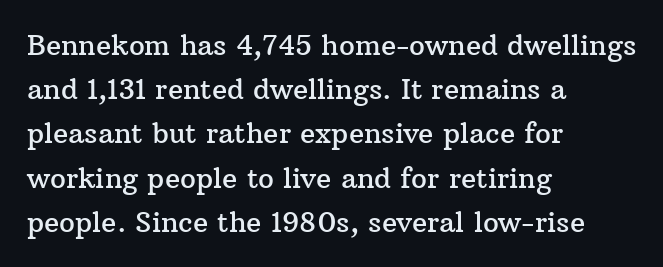
The image shows 28 px serif type, upright; set left-aligned, normal line spacing (1.58x), normal letter spacing, not underlined; medium stroke contrast and a medium x-height.
